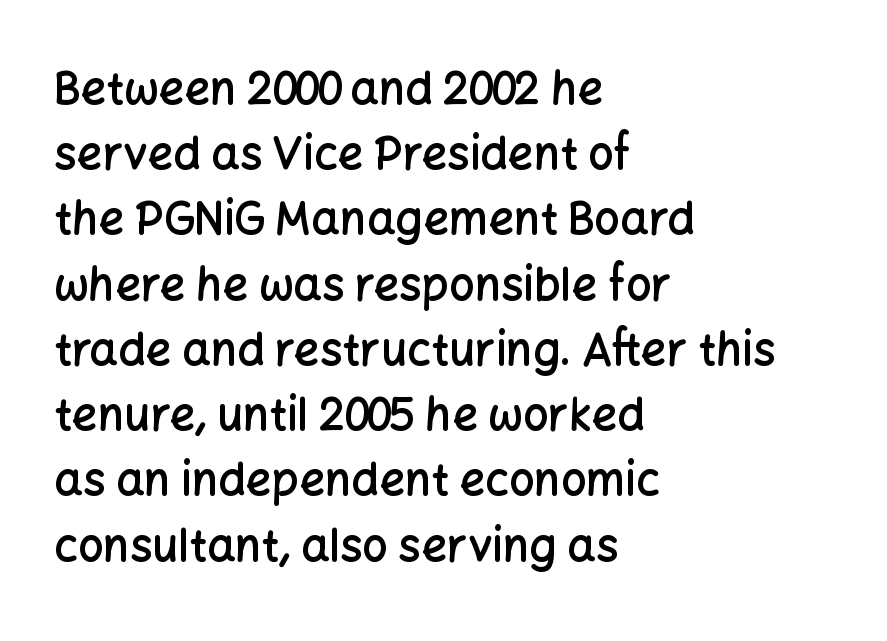
Q: Is the text bold? A: Semi-bold.
Q: Is the text italic (slanted)? A: No, it is upright.
Q: Is the typeface a serif or a sans-serif typeface? A: Sans-serif.
Q: Is the text underlined? A: No.
Q: How is the paragraph aligned? A: Left-aligned.
Q: Is the spacing between letters normal or unusually wide? A: Normal.
Q: Is the spacing between lines tight, normal or loose? A: Normal.
Q: Width (condensed, normal, or wide)? A: Normal.
Q: Stroke contrast? A: Low.
Q: x-height? A: Medium.
Q: Monospaced? A: No.
